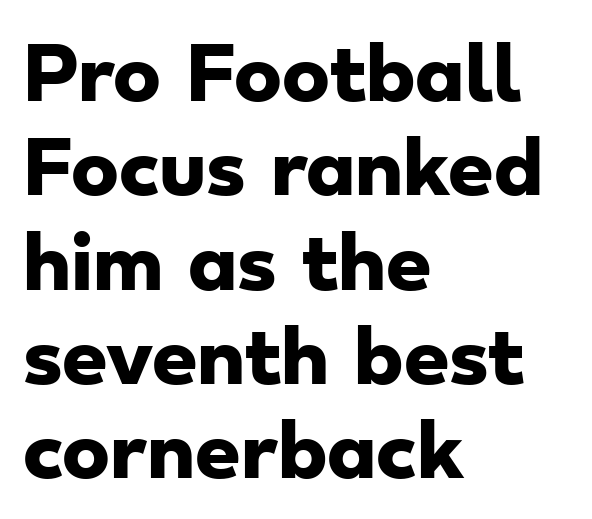
{"serif": "no", "bold": "yes", "weight": "heavy", "width": "wide", "stroke_contrast": "low", "x_height": "small", "monospaced": "no", "underline": "no", "align": "left", "line_spacing": "normal", "line_spacing_ratio": 1.31, "letter_spacing": "normal", "letter_spacing_em": 0.0, "glyph_px": 72}
